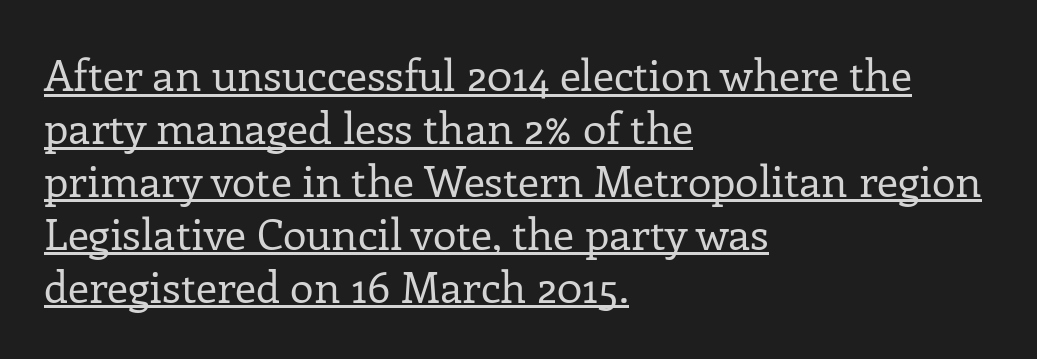
The image shows 43 px regular-weight serif type, upright; set left-aligned, line spacing 1.23x, normal letter spacing, underlined; low stroke contrast and a medium x-height.
